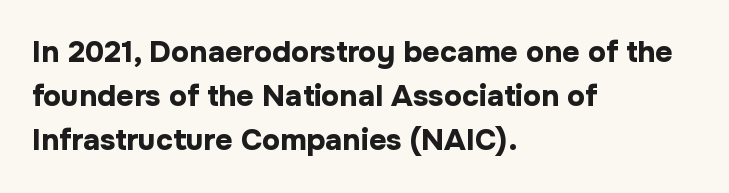
Only glyphs here, with clear space below each row. Compared with typical body copy, the letter spacing here is the same. In terms of weight, the rendering is a true, heavy bold. Does the type have serifs? No, each stem ends abruptly. The letters stand upright; this is a roman face.
